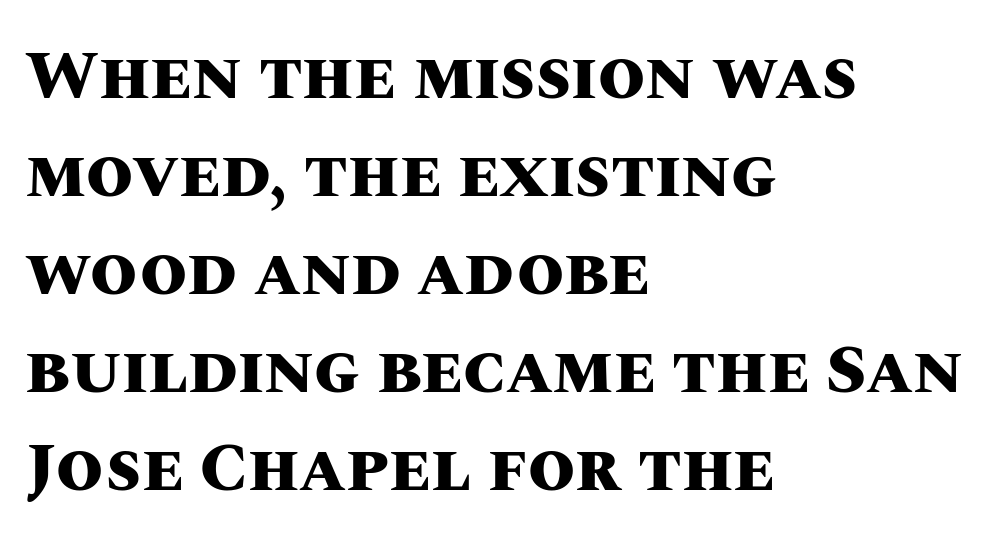
Q: Is the text bold? A: Yes.
Q: Is the text italic (slanted)? A: No, it is upright.
Q: Is the text underlined? A: No.
Q: How is the paragraph aligned? A: Left-aligned.
Q: Is the spacing between letters normal or unusually wide? A: Normal.
Q: Is the spacing between lines tight, normal or loose? A: Normal.
Q: Width (condensed, normal, or wide)? A: Normal.
Q: Stroke contrast? A: Medium.
Q: x-height? A: Large.
Q: Monospaced? A: No.
